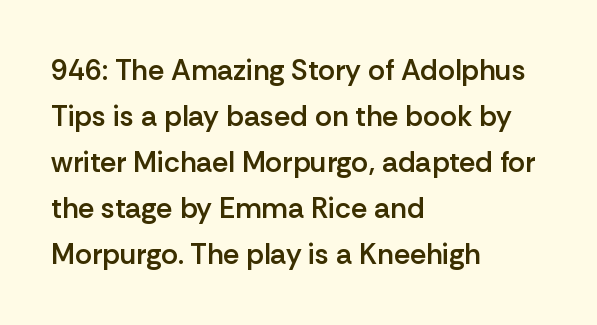
The image shows 29 px semibold sans-serif type, upright; set left-aligned, normal line spacing (1.59x), normal letter spacing, not underlined; low stroke contrast and a medium x-height.
